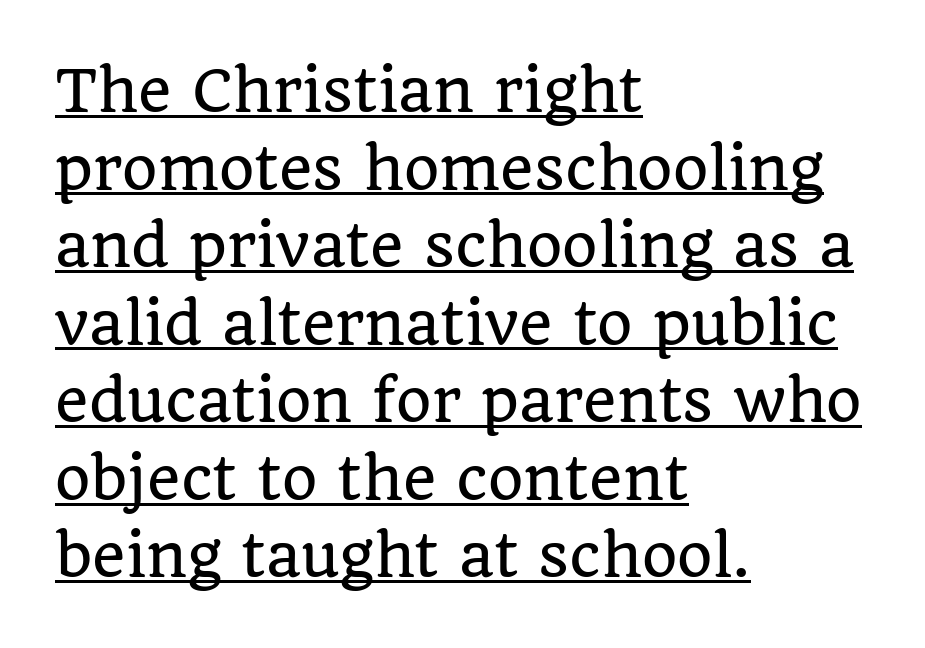
Q: Is the text italic (slanted)? A: No, it is upright.
Q: Is the typeface a serif or a sans-serif typeface? A: Serif.
Q: Is the text underlined? A: Yes.
Q: How is the paragraph aligned? A: Left-aligned.
Q: Is the spacing between letters normal or unusually wide? A: Normal.
Q: Is the spacing between lines tight, normal or loose? A: Normal.
Q: Width (condensed, normal, or wide)? A: Normal.
Q: Stroke contrast? A: Low.
Q: x-height? A: Large.
Q: Monospaced? A: No.
